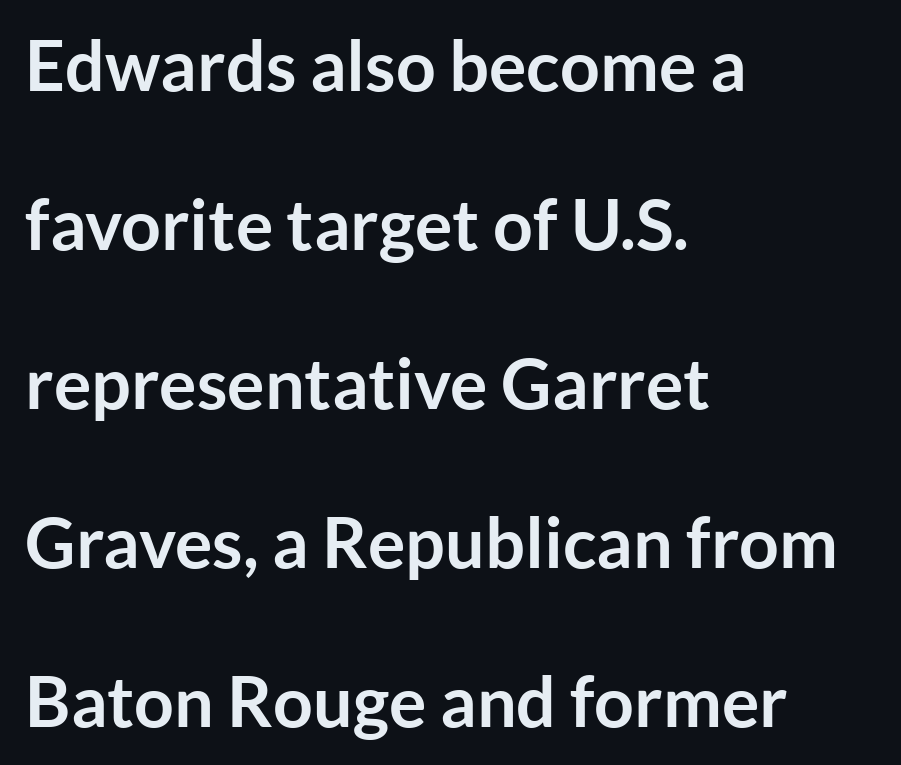
{"serif": "no", "italic": "no", "bold": "yes", "weight": "semibold", "width": "normal", "stroke_contrast": "low", "x_height": "medium", "monospaced": "no", "underline": "no", "align": "left", "line_spacing": "loose", "line_spacing_ratio": 2.27, "letter_spacing": "normal", "letter_spacing_em": 0.0, "glyph_px": 70}
